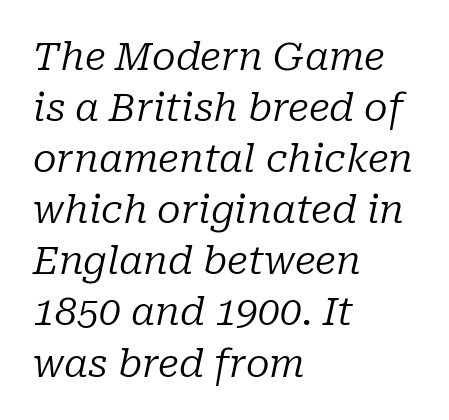
Q: Is the text bold? A: No.
Q: Is the text italic (slanted)? A: Yes, it leans right by about 10 degrees.
Q: Is the typeface a serif or a sans-serif typeface? A: Serif.
Q: Is the text underlined? A: No.
Q: How is the paragraph aligned? A: Left-aligned.
Q: Is the spacing between letters normal or unusually wide? A: Normal.
Q: Is the spacing between lines tight, normal or loose? A: Normal.
Q: Width (condensed, normal, or wide)? A: Normal.
Q: Stroke contrast? A: Low.
Q: x-height? A: Medium.
Q: Monospaced? A: No.
